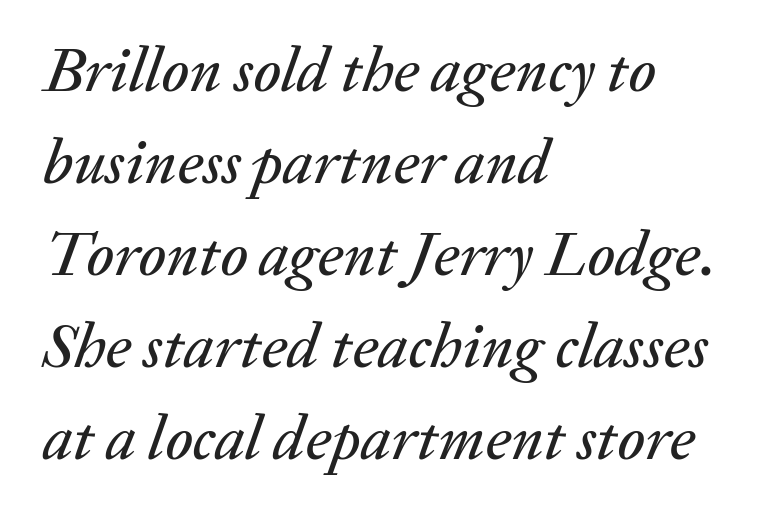
{"italic": "yes", "lean": "right", "slant_degrees": 20, "width": "normal", "stroke_contrast": "medium", "x_height": "medium", "monospaced": "no", "underline": "no", "align": "left", "line_spacing": "normal", "line_spacing_ratio": 1.46, "letter_spacing": "normal", "letter_spacing_em": 0.0, "glyph_px": 63}
